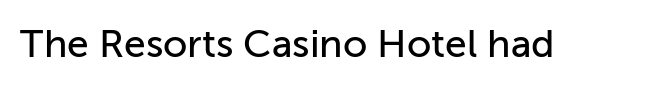
Vertical strokes here are truly vertical. Type without underlining. Here the designer chose a conventional face with non-uniform glyph widths. Font category for this specimen: sans-serif.
